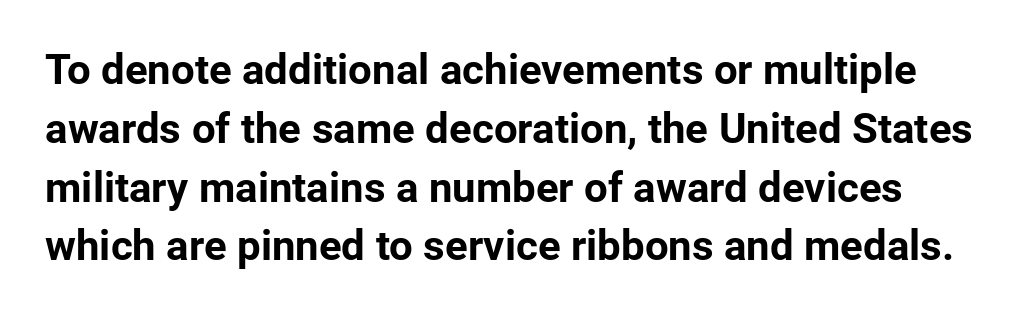
{"serif": "no", "italic": "no", "bold": "yes", "weight": "bold", "width": "normal", "stroke_contrast": "low", "x_height": "medium", "monospaced": "no", "underline": "no", "line_spacing": "normal", "line_spacing_ratio": 1.4, "letter_spacing": "normal", "letter_spacing_em": 0.0, "glyph_px": 42}
